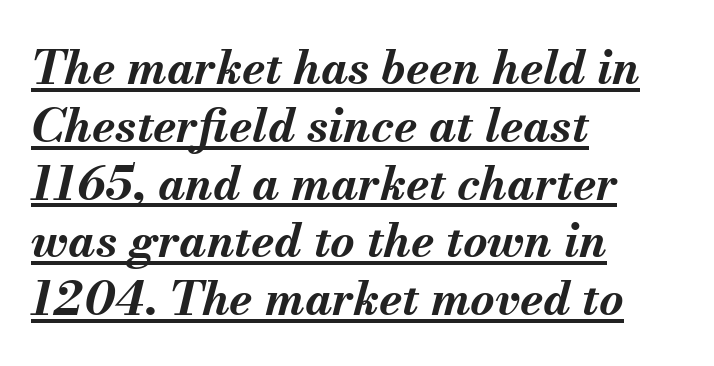
{"italic": "yes", "lean": "right", "slant_degrees": 13, "bold": "yes", "weight": "bold", "width": "normal", "stroke_contrast": "medium", "x_height": "small", "monospaced": "no", "underline": "yes", "align": "left", "line_spacing_ratio": 1.23, "letter_spacing": "normal", "letter_spacing_em": 0.0, "glyph_px": 47}
